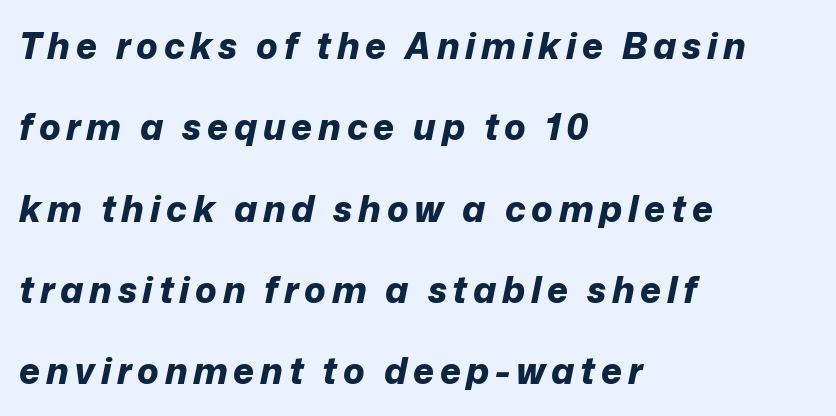
Q: Is the text bold? A: Yes.
Q: Is the text italic (slanted)? A: Yes, it leans right by about 12 degrees.
Q: Is the text underlined? A: No.
Q: How is the paragraph aligned? A: Left-aligned.
Q: Is the spacing between lines tight, normal or loose? A: Loose.
Q: Width (condensed, normal, or wide)? A: Normal.
Q: Stroke contrast? A: Low.
Q: x-height? A: Medium.
Q: Monospaced? A: No.
